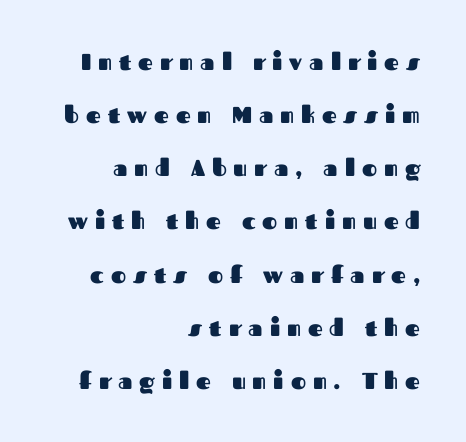
Airy leading. It's the straight-up-and-down kind of type. Right-aligned paragraph, ragged on the left. A bare baseline throughout the passage. Students, this is bold: see how much ink each stroke carries.
